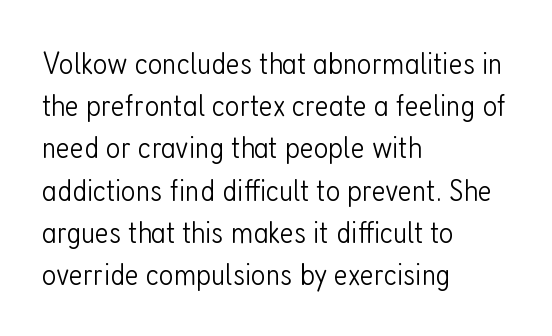
Q: Is the text bold? A: No.
Q: Is the text italic (slanted)? A: No, it is upright.
Q: Is the typeface a serif or a sans-serif typeface? A: Sans-serif.
Q: Is the text underlined? A: No.
Q: How is the paragraph aligned? A: Left-aligned.
Q: Is the spacing between letters normal or unusually wide? A: Normal.
Q: Is the spacing between lines tight, normal or loose? A: Normal.
Q: Width (condensed, normal, or wide)? A: Condensed.
Q: Stroke contrast? A: Low.
Q: x-height? A: Medium.
Q: Monospaced? A: No.
